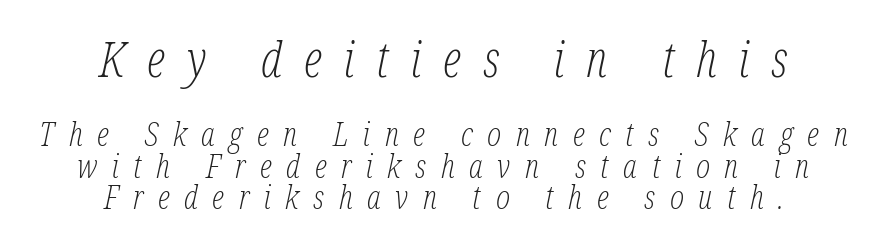
The image shows 50 px light, condensed serif type, italic (leaning right); set centered, tight line spacing (0.95x), unusually wide letter spacing (+0.44 em), not underlined; the first (top) block is 1.52x larger; low stroke contrast and a medium x-height.
